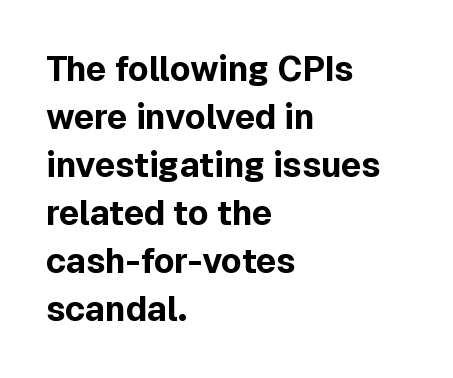
These lines carry a lot of weight — the face is fully bold. Check under the words: just untouched page. The lettering holds an erect, upright posture throughout. These lines sit exactly where default settings would place them. This rendering leaves character spacing at its baseline value.
